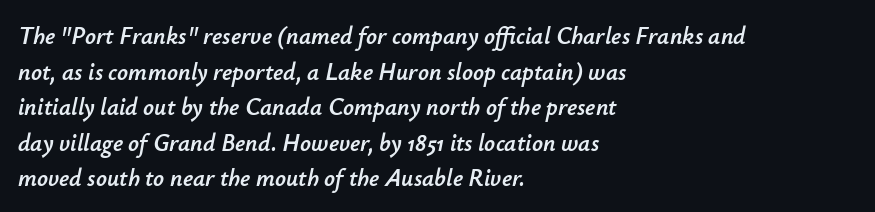
Characters follow at the spacing the type designer built in. Quick note: italic. Students, observe: this is what conventionally led text looks like. Is the block centered? No — it sits flush against the left margin.
